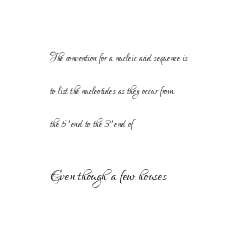
Notice how the passage keeps a crisp vertical edge on the left only. The type is set solid horizontally, with unmodified tracking. How would I describe the line gaps? Wide and relaxed. This rendering features lettering with no underline. Weight class: somewhere from thin through regular.
